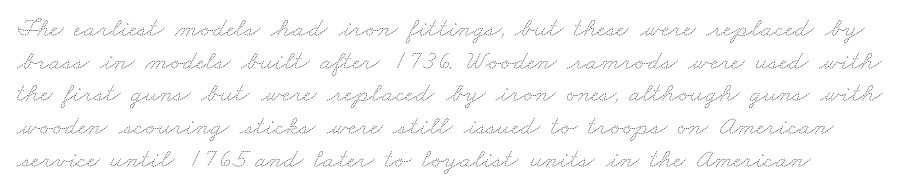
The image shows 27 px text type; set left-aligned, line spacing 1.21x, normal letter spacing, not underlined.
